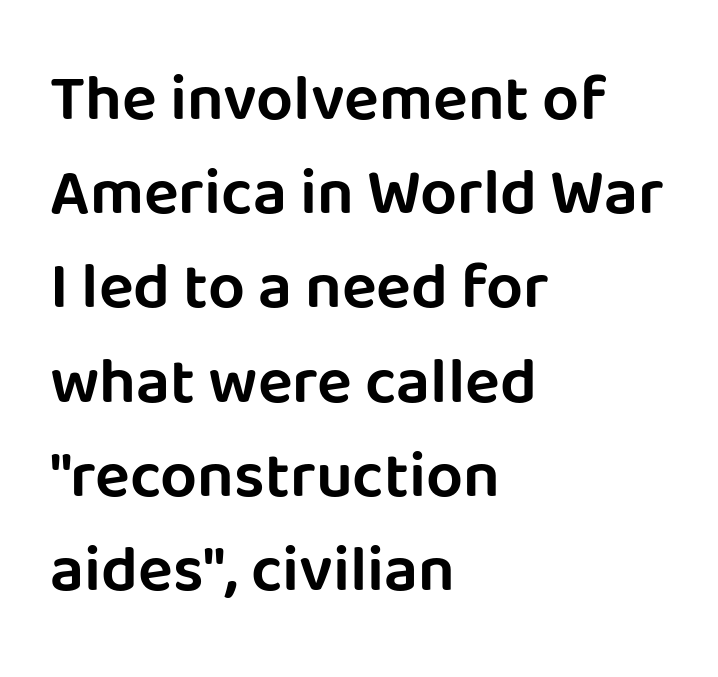
{"serif": "no", "italic": "no", "width": "normal", "stroke_contrast": "low", "x_height": "large", "monospaced": "no", "underline": "no", "align": "left", "line_spacing": "normal", "line_spacing_ratio": 1.45, "letter_spacing": "normal", "letter_spacing_em": 0.0, "glyph_px": 65}
